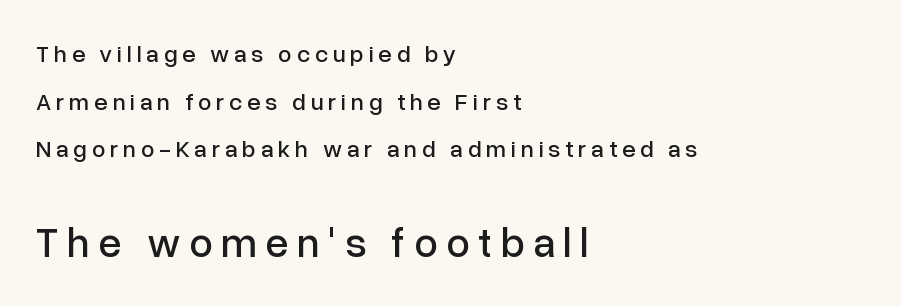
{"serif": "no", "italic": "no", "width": "normal", "stroke_contrast": "low", "x_height": "medium", "monospaced": "no", "underline": "no", "align": "left", "line_spacing": "loose", "line_spacing_ratio": 1.98, "letter_spacing": "wide", "letter_spacing_em": 0.2, "larger_block": "second", "size_ratio": 1.75, "glyph_px": 42}
